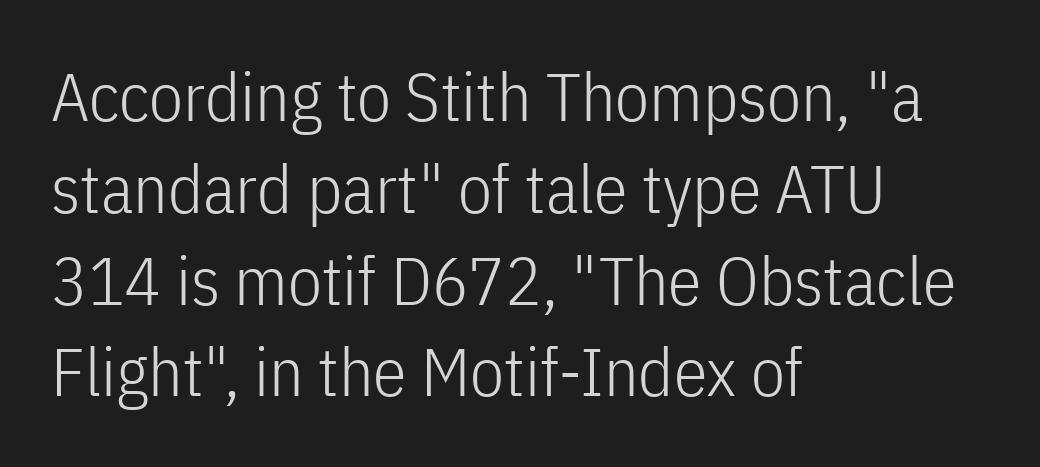
The image shows 68 px light, condensed sans-serif type, upright; set left-aligned, normal line spacing (1.35x), normal letter spacing, not underlined; low stroke contrast and a medium x-height.
